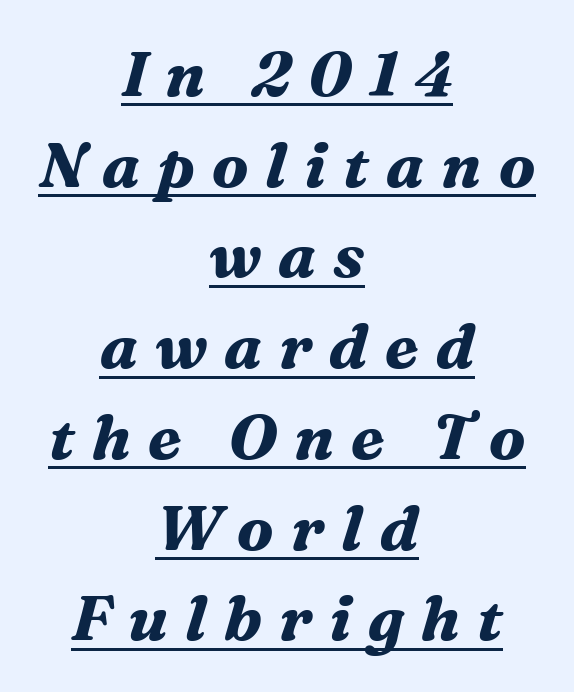
The image shows 63 px bold serif type, italic (leaning right); set centered, normal line spacing (1.44x), unusually wide letter spacing (+0.27 em), underlined; medium stroke contrast and a medium x-height.
